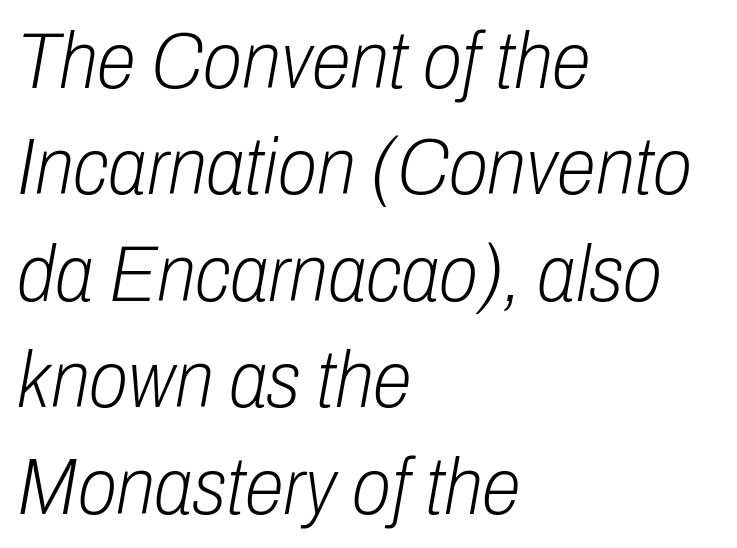
Q: Is the text bold? A: No.
Q: Is the text italic (slanted)? A: Yes, it leans right by about 10 degrees.
Q: Is the text underlined? A: No.
Q: How is the paragraph aligned? A: Left-aligned.
Q: Is the spacing between letters normal or unusually wide? A: Normal.
Q: Is the spacing between lines tight, normal or loose? A: Normal.
Q: Width (condensed, normal, or wide)? A: Condensed.
Q: Stroke contrast? A: Low.
Q: x-height? A: Medium.
Q: Monospaced? A: No.
